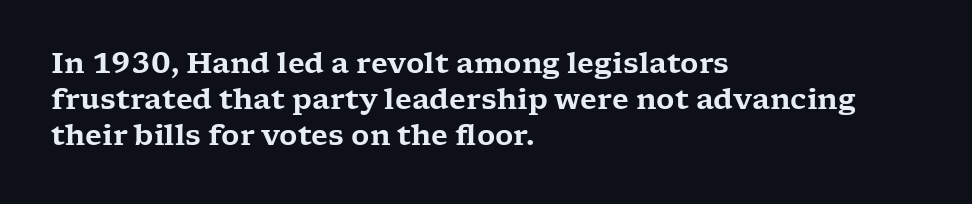
Q: Is the text italic (slanted)? A: No, it is upright.
Q: Is the typeface a serif or a sans-serif typeface? A: Serif.
Q: Is the text underlined? A: No.
Q: How is the paragraph aligned? A: Left-aligned.
Q: Is the spacing between letters normal or unusually wide? A: Normal.
Q: Is the spacing between lines tight, normal or loose? A: Normal.
Q: Width (condensed, normal, or wide)? A: Wide.
Q: Stroke contrast? A: Low.
Q: x-height? A: Medium.
Q: Monospaced? A: No.
